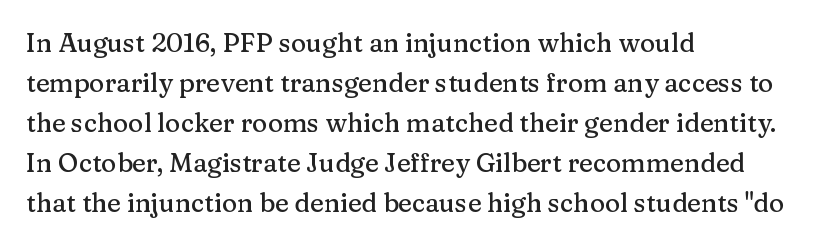
Descender tails drop into unmarked territory. Each word holds together tightly as a unit, with standard inter-letter gaps. Style check: upright. A student would call this left alignment; a typographer would say flush left, rag right. If you measured baseline to baseline, you'd find a middling distance.
